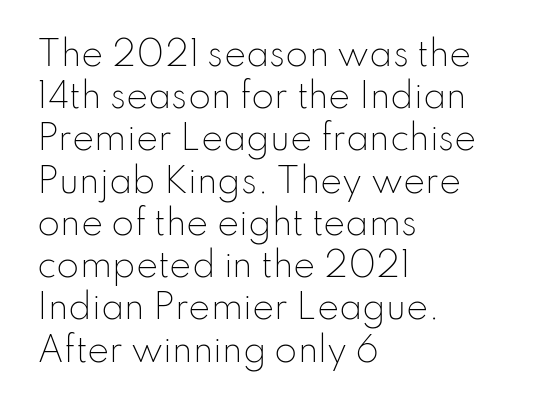
The image shows 33 px light sans-serif type, upright; set left-aligned, normal line spacing (1.28x), normal letter spacing, not underlined; low stroke contrast and a small x-height.
